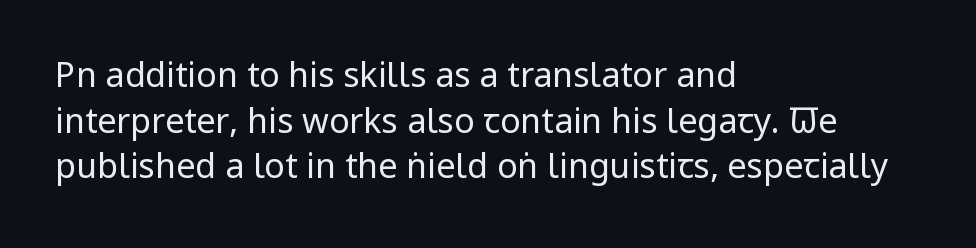
Q: Is the text bold? A: No.
Q: Is the text italic (slanted)? A: No, it is upright.
Q: Is the typeface a serif or a sans-serif typeface? A: Sans-serif.
Q: Is the text underlined? A: No.
Q: How is the paragraph aligned? A: Left-aligned.
Q: Is the spacing between letters normal or unusually wide? A: Normal.
Q: Is the spacing between lines tight, normal or loose? A: Normal.
Q: Width (condensed, normal, or wide)? A: Condensed.
Q: Stroke contrast? A: Low.
Q: x-height? A: Large.
Q: Monospaced? A: No.
